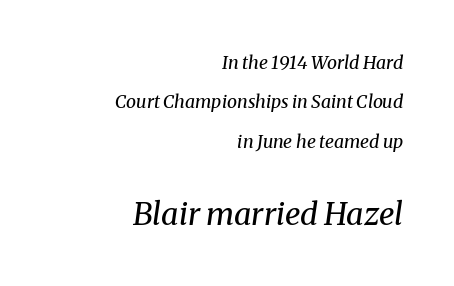
Each letter keeps its own natural width here, so spacing adapts to shape. The rendering shows small feet on the letterforms — a serif design. Does the bottom block carry the larger type? Yes, it does. The text block is weighted toward the right margin, trailing off unevenly leftward. The line-height multiplier appears high, well above default. The face used here is rendered with its standard letterfit.
